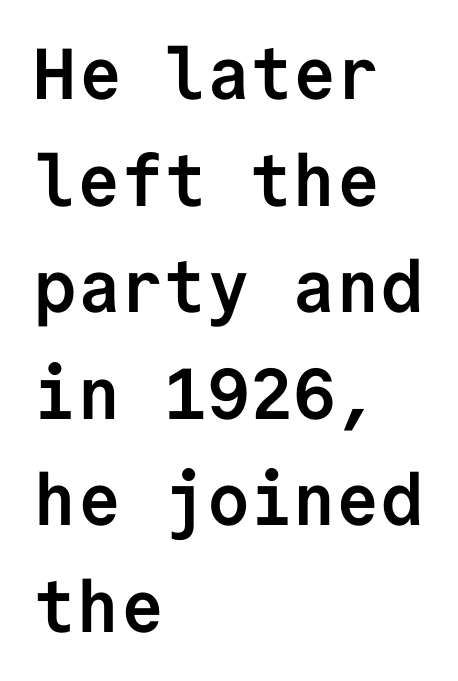
Q: Is the text bold? A: Yes.
Q: Is the text italic (slanted)? A: No, it is upright.
Q: Is the typeface a serif or a sans-serif typeface? A: Sans-serif.
Q: Is the text underlined? A: No.
Q: How is the paragraph aligned? A: Left-aligned.
Q: Is the spacing between letters normal or unusually wide? A: Normal.
Q: Is the spacing between lines tight, normal or loose? A: Normal.
Q: Width (condensed, normal, or wide)? A: Normal.
Q: Stroke contrast? A: Low.
Q: x-height? A: Medium.
Q: Monospaced? A: Yes.
